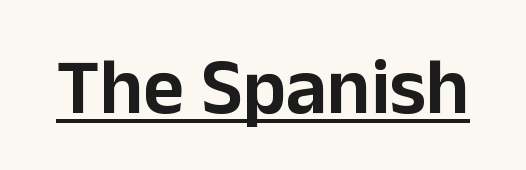
Here the glyphs are tracked normally, forming tight word shapes. Every word sits above its own underline. Each letter's strokes conclude bluntly, with no projecting serifs. In terms of posture, this sample is upright. The letters advance in unequal steps, a hallmark of proportional type.
